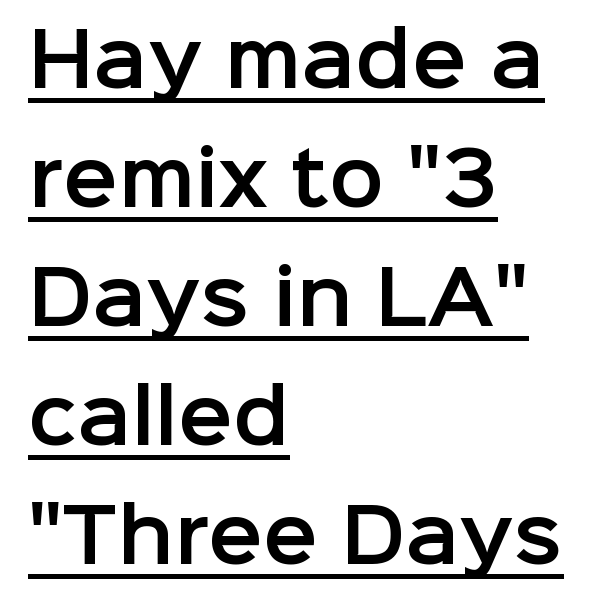
The image shows 73 px sans-serif type, upright; set left-aligned, normal line spacing (1.63x), normal letter spacing, underlined; low stroke contrast and a medium x-height.
